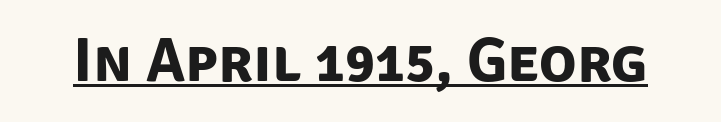
The image shows 62 px bold sans-serif type; set normal letter spacing, underlined; low stroke contrast and a large x-height.
